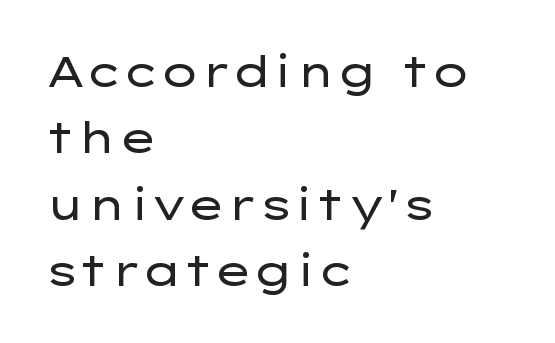
Q: Is the text bold? A: No.
Q: Is the text italic (slanted)? A: No, it is upright.
Q: Is the typeface a serif or a sans-serif typeface? A: Sans-serif.
Q: Is the text underlined? A: No.
Q: How is the paragraph aligned? A: Left-aligned.
Q: Is the spacing between letters normal or unusually wide? A: Normal.
Q: Is the spacing between lines tight, normal or loose? A: Normal.
Q: Width (condensed, normal, or wide)? A: Wide.
Q: Stroke contrast? A: Low.
Q: x-height? A: Medium.
Q: Monospaced? A: No.
